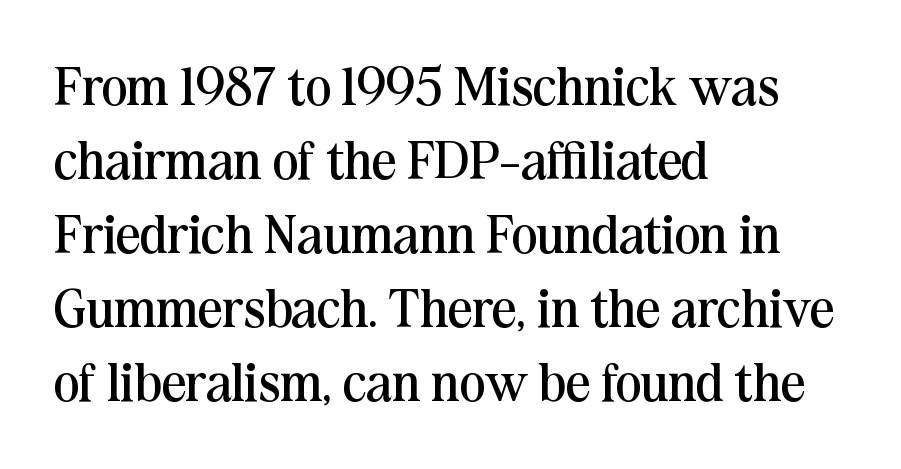
The image shows 54 px regular-weight serif type, upright; set left-aligned, normal line spacing (1.37x), normal letter spacing, not underlined; medium stroke contrast and a medium x-height.
